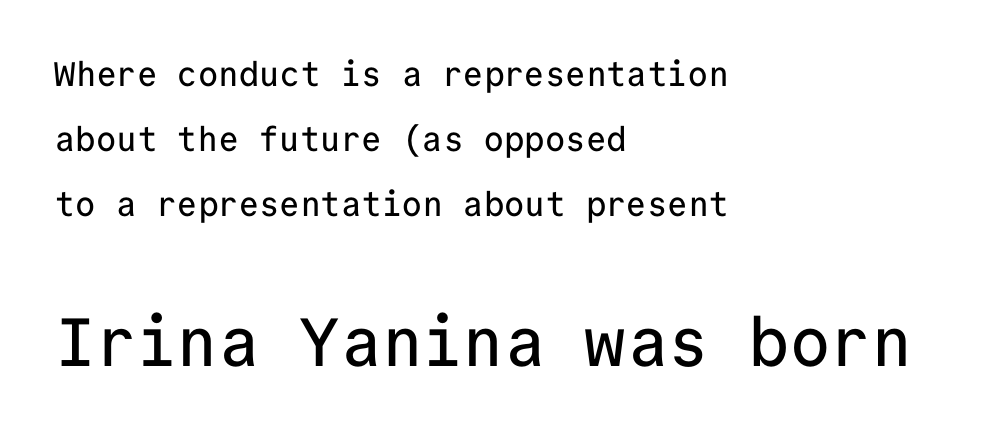
Summary of vertical rhythm: relaxed, with wide interline spacing. Scale increases going downward across the two blocks. Do the letters lean? They stand straight. Has an underline been added? It has not.
